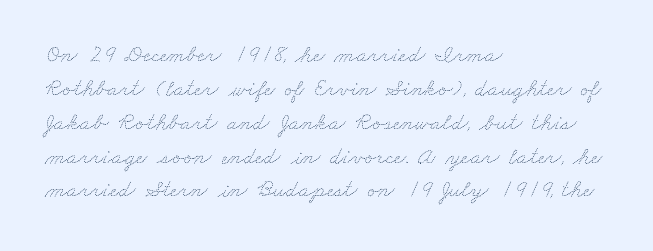
Q: Is the text bold? A: No.
Q: Is the text underlined? A: No.
Q: How is the paragraph aligned? A: Left-aligned.
Q: Is the spacing between letters normal or unusually wide? A: Normal.
Q: Is the spacing between lines tight, normal or loose? A: Normal.
